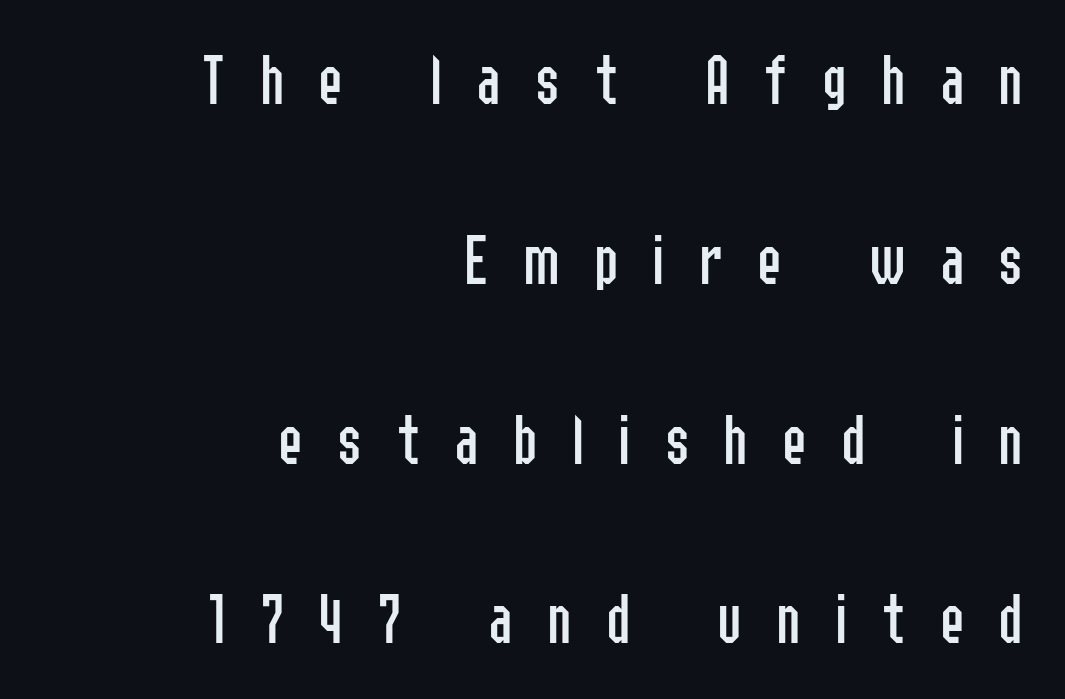
Q: Is the text bold? A: No.
Q: Is the text italic (slanted)? A: No, it is upright.
Q: Is the typeface a serif or a sans-serif typeface? A: Sans-serif.
Q: Is the text underlined? A: No.
Q: How is the paragraph aligned? A: Right-aligned.
Q: Is the spacing between letters normal or unusually wide? A: Unusually wide.
Q: Is the spacing between lines tight, normal or loose? A: Loose.
Q: Width (condensed, normal, or wide)? A: Condensed.
Q: Stroke contrast? A: Low.
Q: x-height? A: Medium.
Q: Monospaced? A: No.
